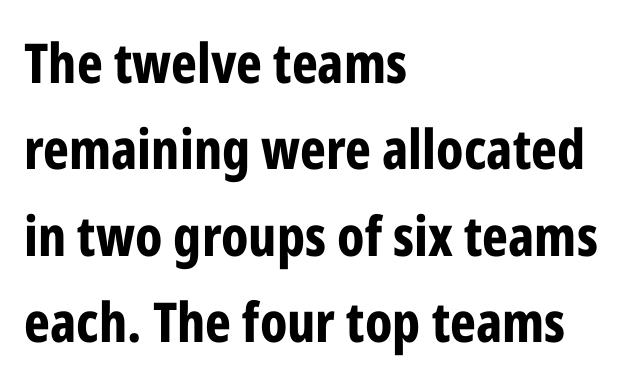
Q: Is the text bold? A: Yes.
Q: Is the text italic (slanted)? A: No, it is upright.
Q: Is the typeface a serif or a sans-serif typeface? A: Sans-serif.
Q: Is the text underlined? A: No.
Q: How is the paragraph aligned? A: Left-aligned.
Q: Is the spacing between letters normal or unusually wide? A: Normal.
Q: Is the spacing between lines tight, normal or loose? A: Normal.
Q: Width (condensed, normal, or wide)? A: Condensed.
Q: Stroke contrast? A: Low.
Q: x-height? A: Medium.
Q: Monospaced? A: No.
